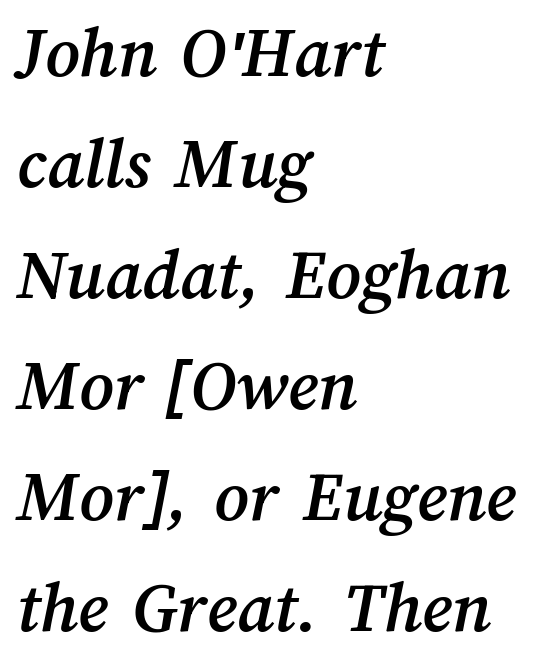
The lines in this sample share a left origin and differ only in where they stop. The type is set solid horizontally, with unmodified tracking. A normal amount of white space separates one row of letters from the next. This sample has the flowing, uneven cadence of proportional lettering. The zone under the glyphs is completely vacant.
